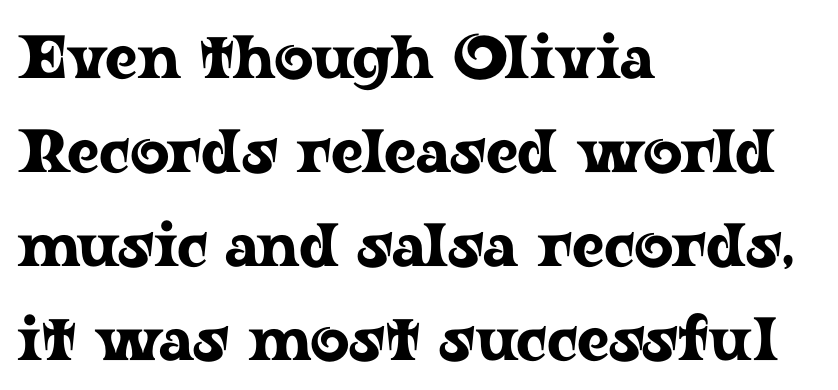
The image shows 61 px wide serif type, upright; set left-aligned, normal line spacing (1.54x), normal letter spacing, not underlined; low stroke contrast and a medium x-height.
